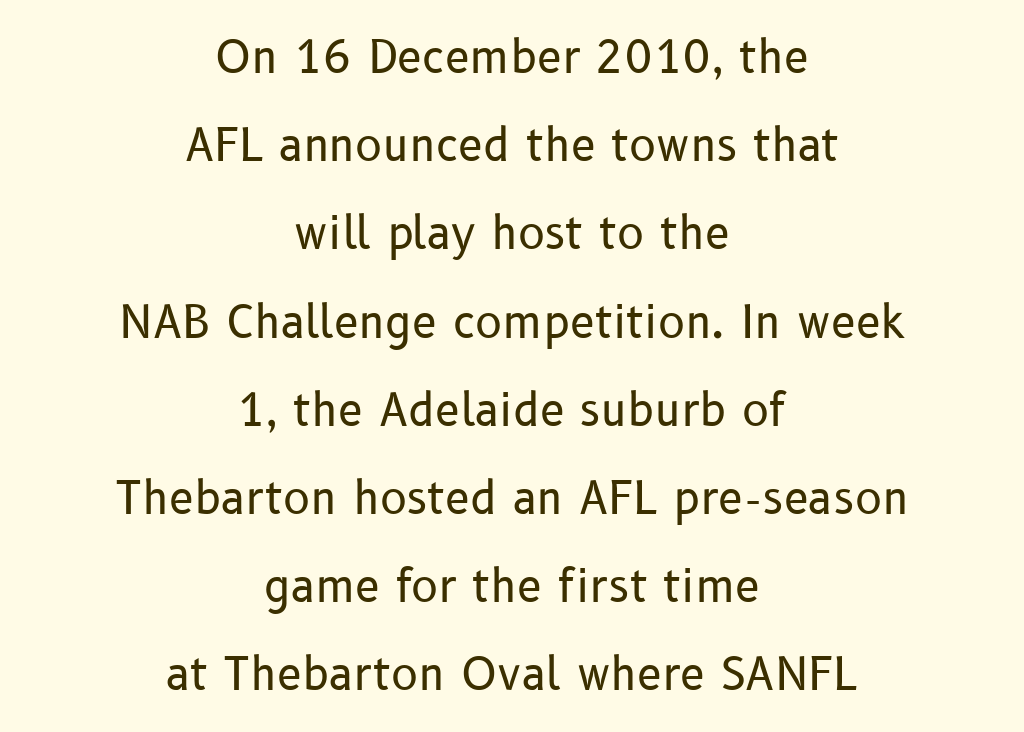
The image shows 45 px regular-weight sans-serif type, upright; set centered, loose line spacing (1.96x), normal letter spacing, not underlined; low stroke contrast and a medium x-height.
